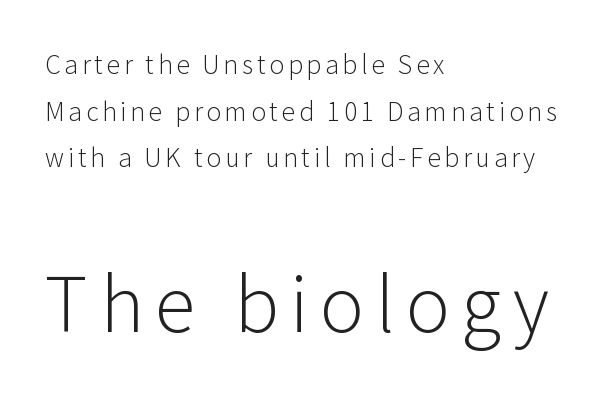
Check the space under the baseline: it is left empty. This sample uses a sans-serif face. In this sample the second text group is rendered at the bigger scale. The passage shown is typed in a proportional face where columns would drift. The lettering stays uniformly vertical, giving the passage a roman look.
